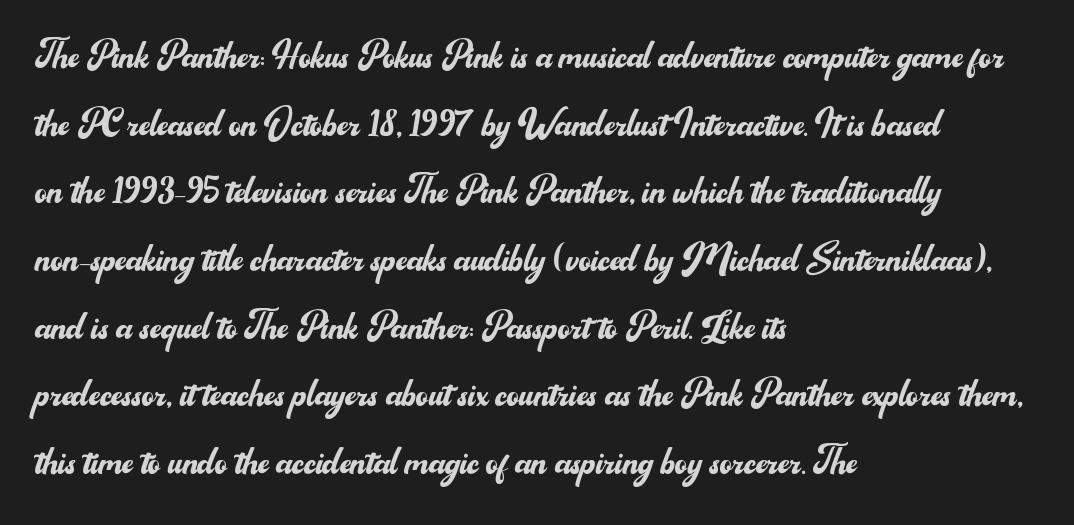
{"serif": "no", "bold": "no", "weight": "regular", "width": "normal", "stroke_contrast": "medium", "x_height": "small", "monospaced": "no", "underline": "no", "align": "left", "line_spacing": "normal", "line_spacing_ratio": 1.44, "letter_spacing": "normal", "letter_spacing_em": 0.0, "glyph_px": 47}
